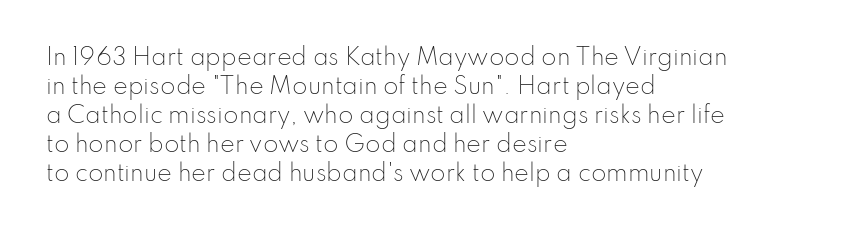
{"italic": "no", "bold": "no", "underline": "no", "align": "left", "line_spacing": "normal", "line_spacing_ratio": 1.32, "letter_spacing": "normal", "letter_spacing_em": 0.0, "glyph_px": 22}
